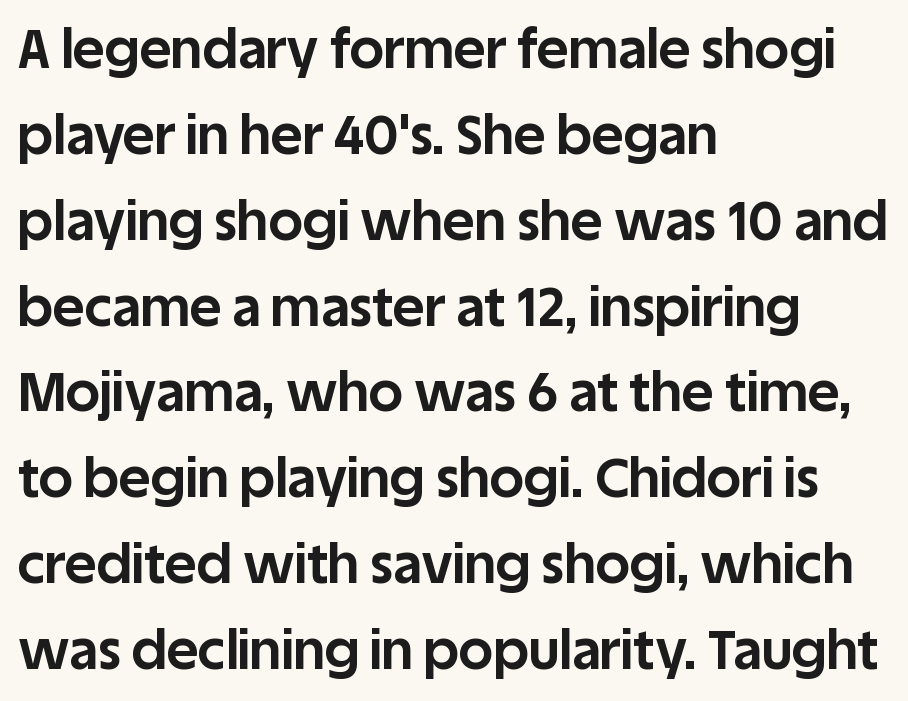
The image shows 54 px bold sans-serif type, upright; set left-aligned, normal line spacing (1.59x), normal letter spacing, not underlined; low stroke contrast and a large x-height.
